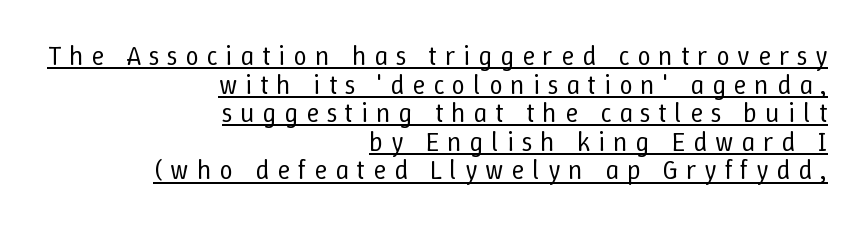
The image shows 27 px text type, upright; set right-aligned, tight line spacing (1.06x), unusually wide letter spacing (+0.29 em), underlined.
